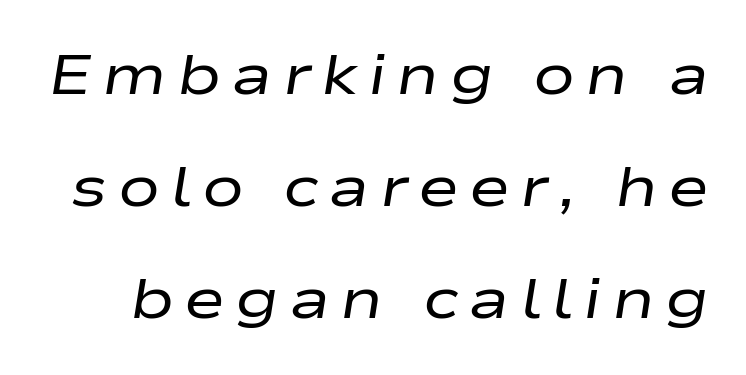
The image shows 56 px regular-weight, wide type, italic (leaning right); set loose line spacing (2.0x), not underlined; low stroke contrast and a medium x-height.
